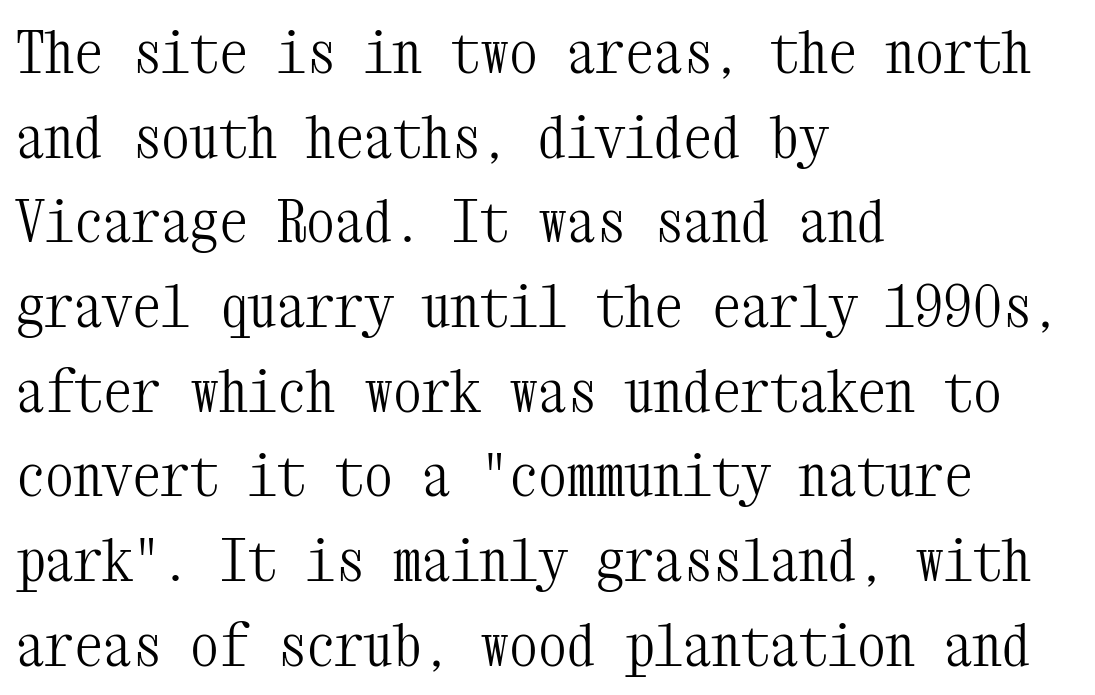
Q: Is the text bold? A: No.
Q: Is the text italic (slanted)? A: No, it is upright.
Q: Is the typeface a serif or a sans-serif typeface? A: Serif.
Q: Is the text underlined? A: No.
Q: How is the paragraph aligned? A: Left-aligned.
Q: Is the spacing between letters normal or unusually wide? A: Normal.
Q: Is the spacing between lines tight, normal or loose? A: Normal.
Q: Width (condensed, normal, or wide)? A: Condensed.
Q: Stroke contrast? A: Medium.
Q: x-height? A: Medium.
Q: Monospaced? A: Yes.
